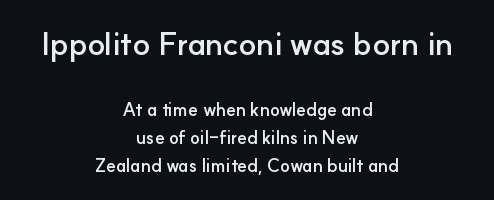
The image shows 32 px semibold sans-serif type, upright; set centered, normal line spacing (1.55x), normal letter spacing, not underlined; the first (top) block is 1.78x larger; low stroke contrast and a small x-height.
